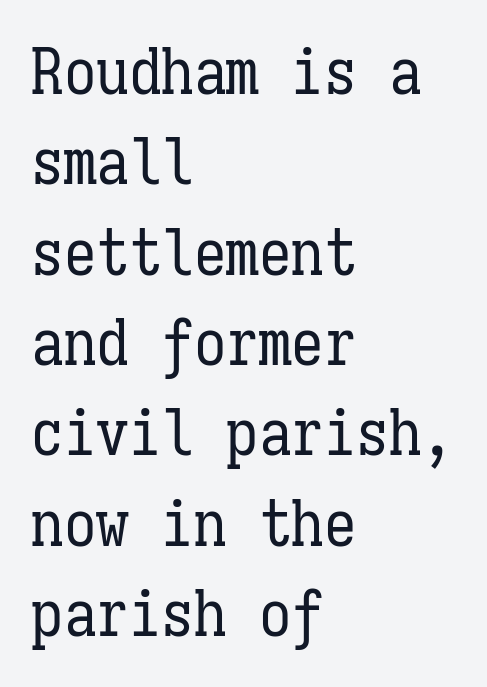
{"italic": "no", "bold": "no", "weight": "regular", "width": "condensed", "stroke_contrast": "low", "x_height": "medium", "monospaced": "yes", "underline": "no", "align": "left", "line_spacing": "normal", "line_spacing_ratio": 1.39, "letter_spacing": "normal", "letter_spacing_em": 0.0, "glyph_px": 65}
